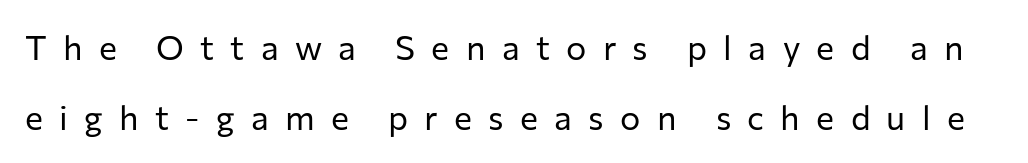
Do the letters lean? They stand straight. These lines are composed in type without serifs. Weight: not bold — regular or lighter. Each letter keeps its own natural width here, so spacing adapts to shape. Honestly, the rows look like they've been pulled way apart. The area under the type is left untouched.
